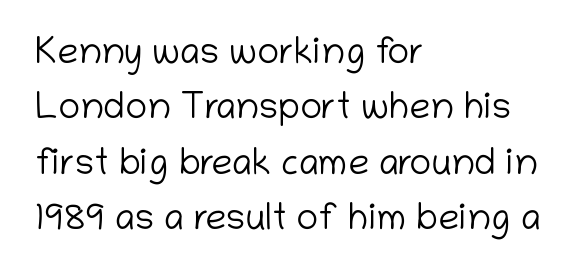
Q: Is the text bold? A: No.
Q: Is the text italic (slanted)? A: No, it is upright.
Q: Is the typeface a serif or a sans-serif typeface? A: Sans-serif.
Q: Is the text underlined? A: No.
Q: How is the paragraph aligned? A: Left-aligned.
Q: Is the spacing between letters normal or unusually wide? A: Normal.
Q: Is the spacing between lines tight, normal or loose? A: Normal.
Q: Width (condensed, normal, or wide)? A: Normal.
Q: Stroke contrast? A: Low.
Q: x-height? A: Medium.
Q: Monospaced? A: No.
